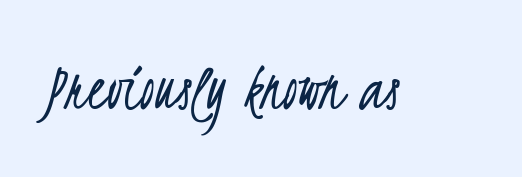
{"serif": "no", "bold": "no", "weight": "light", "width": "condensed", "stroke_contrast": "low", "x_height": "small", "monospaced": "no", "underline": "no", "letter_spacing": "normal", "letter_spacing_em": 0.0, "glyph_px": 72}
